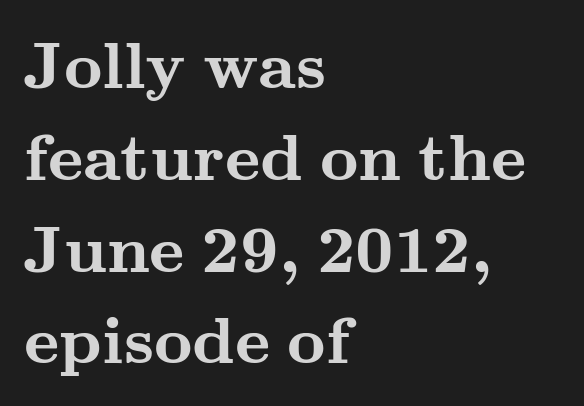
The image shows 67 px semibold, wide serif type, upright; set left-aligned, normal line spacing (1.37x), normal letter spacing, not underlined; medium stroke contrast and a small x-height.
